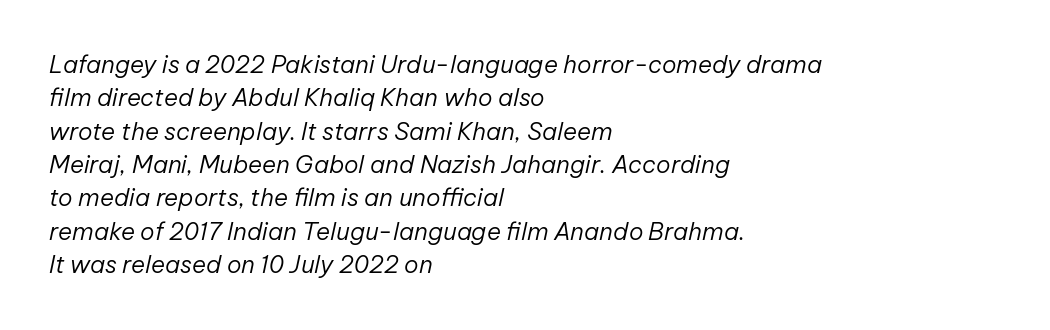
{"italic": "yes", "lean": "right", "slant_degrees": 12, "bold": "no", "underline": "no", "align": "left", "line_spacing": "normal", "line_spacing_ratio": 1.39, "letter_spacing": "normal", "letter_spacing_em": 0.0, "glyph_px": 24}
